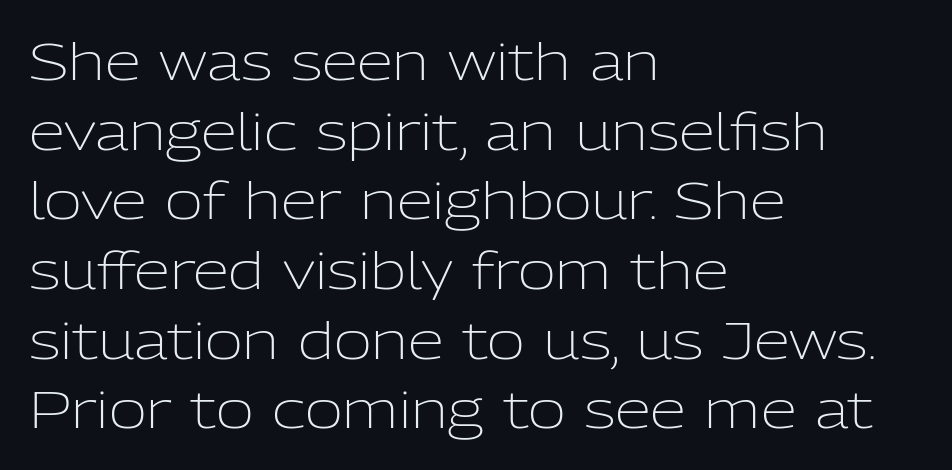
The image shows 52 px light sans-serif type, upright; set left-aligned, normal line spacing (1.34x), normal letter spacing, not underlined; low stroke contrast and a medium x-height.
